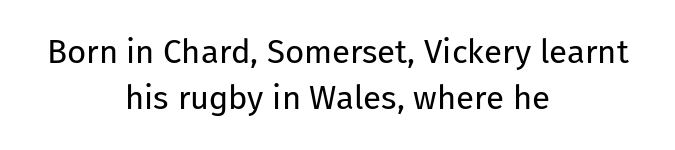
Is the type heavy? It reads as light-to-regular instead. This is roman type, the default non-slanted kind. The glyphs in this specimen are sans serif. Neither beginnings nor endings align; midpoints do.
